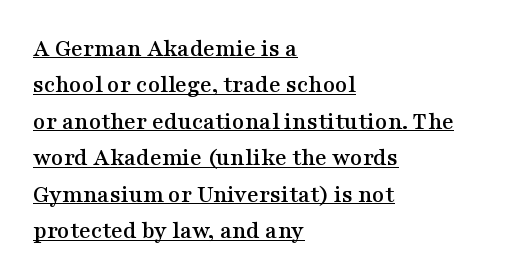
Q: Is the text italic (slanted)? A: No, it is upright.
Q: Is the text underlined? A: Yes.
Q: How is the paragraph aligned? A: Left-aligned.
Q: Is the spacing between letters normal or unusually wide? A: Normal.
Q: Is the spacing between lines tight, normal or loose? A: Normal.
